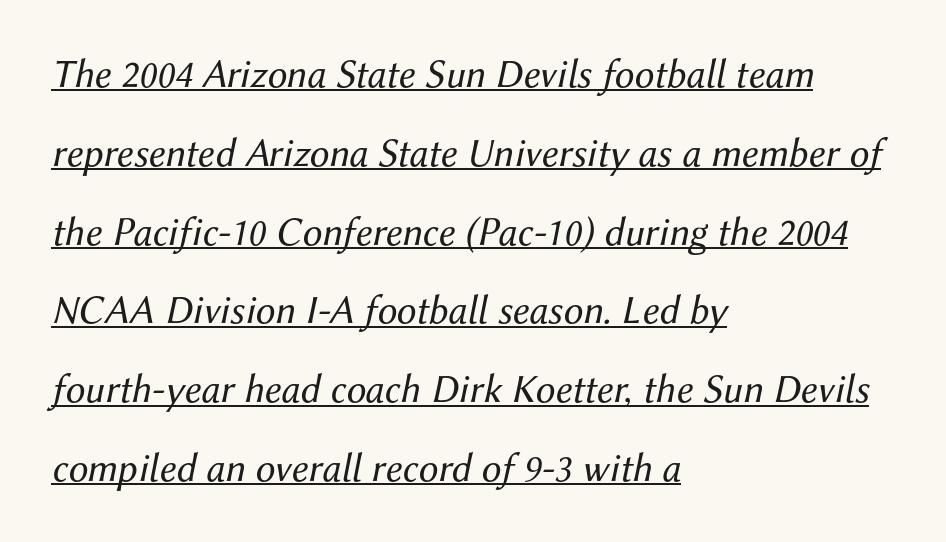
{"italic": "yes", "lean": "right", "slant_degrees": 12, "bold": "no", "weight": "regular", "width": "normal", "stroke_contrast": "medium", "x_height": "medium", "monospaced": "no", "underline": "yes", "align": "left", "line_spacing": "loose", "line_spacing_ratio": 1.97, "letter_spacing": "normal", "letter_spacing_em": 0.0, "glyph_px": 40}
